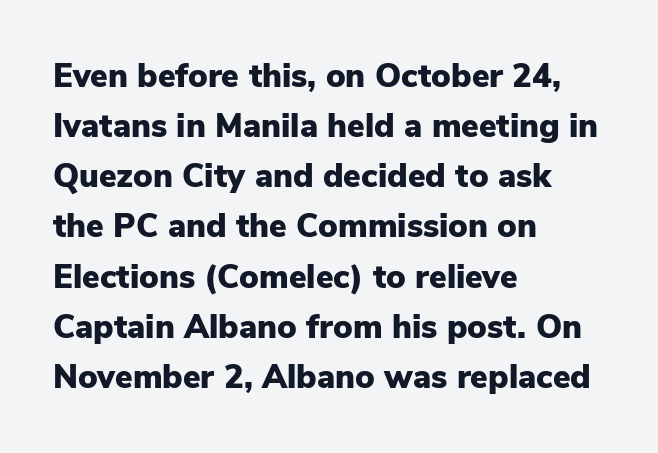
{"serif": "no", "italic": "no", "bold": "yes", "weight": "heavy", "width": "normal", "stroke_contrast": "low", "x_height": "medium", "monospaced": "no", "underline": "no", "align": "left", "line_spacing": "normal", "line_spacing_ratio": 1.52, "letter_spacing": "normal", "letter_spacing_em": 0.0, "glyph_px": 33}
